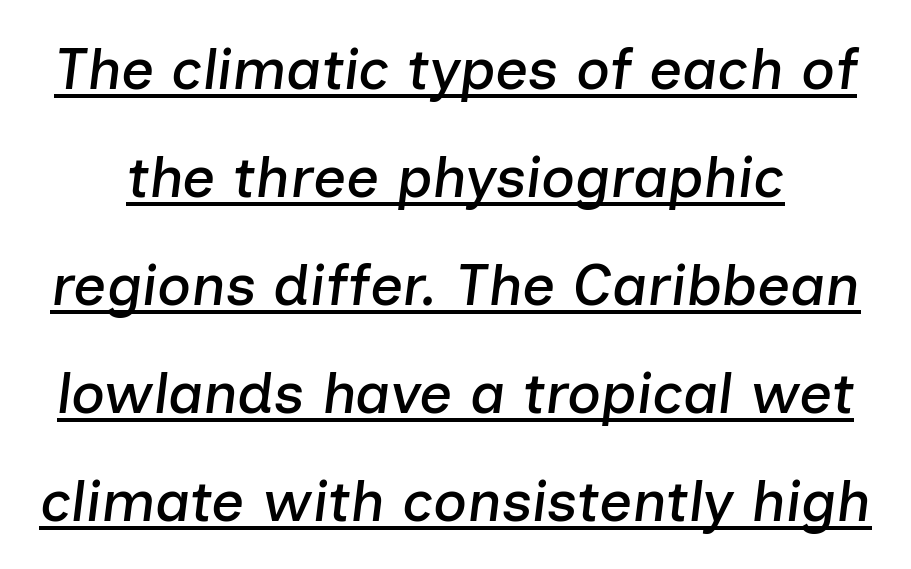
The whole block is typeset with a tilt. The rendering uses natural spacing where letterforms have individual widths. Decoration check: the copy is underlined. Spacing between characters is what you'd get straight out of the box.
